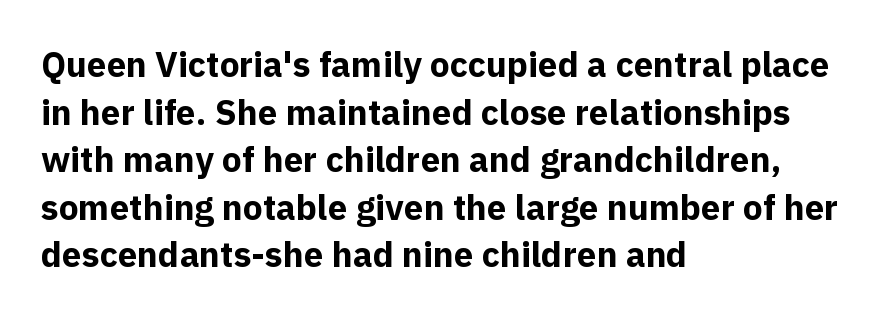
A full-strength bold gives these letters their thick strokes. Serifs: no, the terminals of the letterforms are clean. Regarding leading, the lines here are spaced in the standard way. Designer's note — italics off, roman on. The strip under each line holds only bare page.
